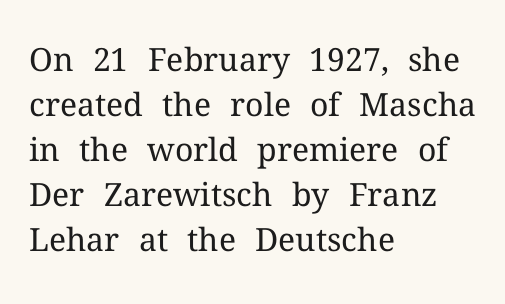
The typesetter chose a ragged-right arrangement here. Evenly set lines give the paragraph a standard silhouette. The type sits square on the baseline with zero lean. Characters follow at the spacing the type designer built in. The rendering uses natural spacing where letterforms have individual widths.
